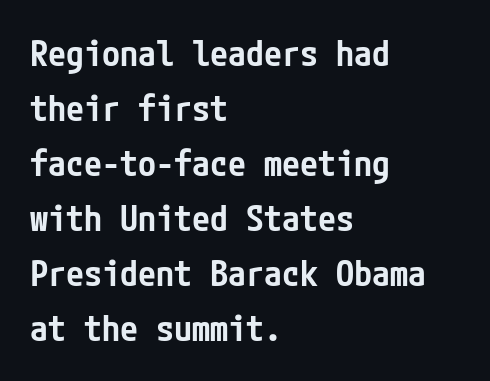
Nothing sits at the stroke ends, so this counts as sans-serif. Is there any slant? The stems are plumb. Vertically, the passage feels balanced, rows spaced as you'd expect. No extra tracking has been applied to these lines. Heft: intermediate — a semibold.
